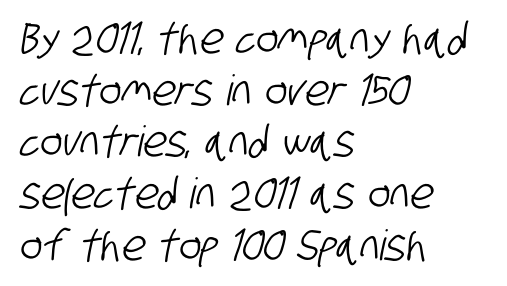
{"serif": "no", "width": "condensed", "stroke_contrast": "low", "x_height": "large", "monospaced": "no", "underline": "no", "align": "left", "line_spacing_ratio": 1.23, "letter_spacing": "normal", "letter_spacing_em": 0.0, "glyph_px": 42}
